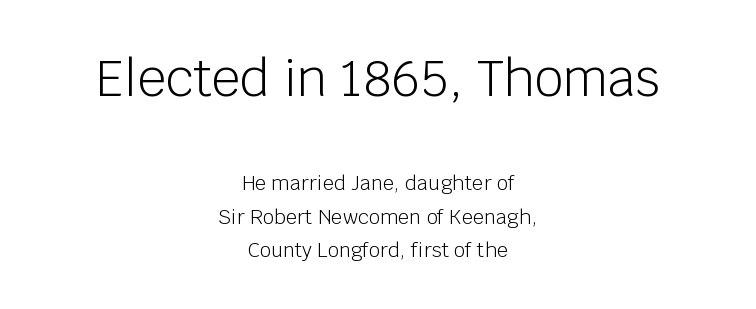
Q: Is the text bold? A: No.
Q: Is the text italic (slanted)? A: No, it is upright.
Q: Is the typeface a serif or a sans-serif typeface? A: Sans-serif.
Q: Is the text underlined? A: No.
Q: How is the paragraph aligned? A: Centered.
Q: Is the spacing between letters normal or unusually wide? A: Normal.
Q: Is the spacing between lines tight, normal or loose? A: Normal.
Q: Which block of text is set in a larger size, the first (top) or the second (bottom)? A: The first (top) one.
Q: Width (condensed, normal, or wide)? A: Normal.
Q: Stroke contrast? A: Low.
Q: x-height? A: Large.
Q: Monospaced? A: No.
